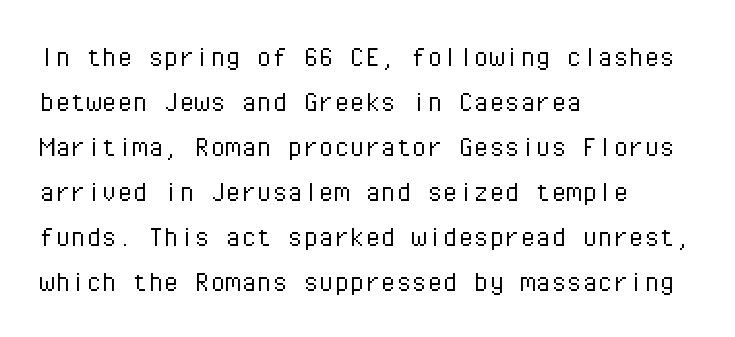
Q: Is the text bold? A: No.
Q: Is the text italic (slanted)? A: No, it is upright.
Q: Is the typeface a serif or a sans-serif typeface? A: Sans-serif.
Q: Is the text underlined? A: No.
Q: How is the paragraph aligned? A: Left-aligned.
Q: Is the spacing between letters normal or unusually wide? A: Normal.
Q: Is the spacing between lines tight, normal or loose? A: Normal.
Q: Width (condensed, normal, or wide)? A: Normal.
Q: Stroke contrast? A: Low.
Q: x-height? A: Medium.
Q: Monospaced? A: Yes.
